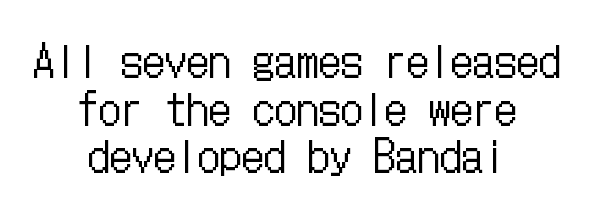
The image shows 44 px regular-weight, condensed type, upright; set centered, tight line spacing (1.08x), normal letter spacing, not underlined; low stroke contrast and a medium x-height.
